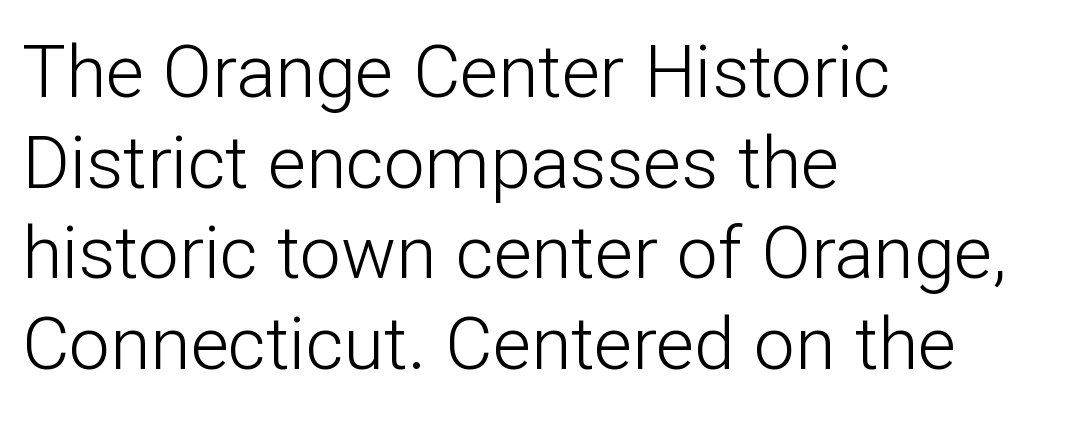
{"serif": "no", "italic": "no", "bold": "no", "weight": "light", "width": "normal", "stroke_contrast": "low", "x_height": "medium", "monospaced": "no", "underline": "no", "align": "left", "line_spacing_ratio": 1.24, "letter_spacing": "normal", "letter_spacing_em": 0.0, "glyph_px": 73}
